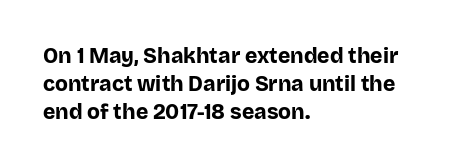
The image shows 21 px bold type, upright; set left-aligned, normal line spacing (1.33x), normal letter spacing, not underlined.
